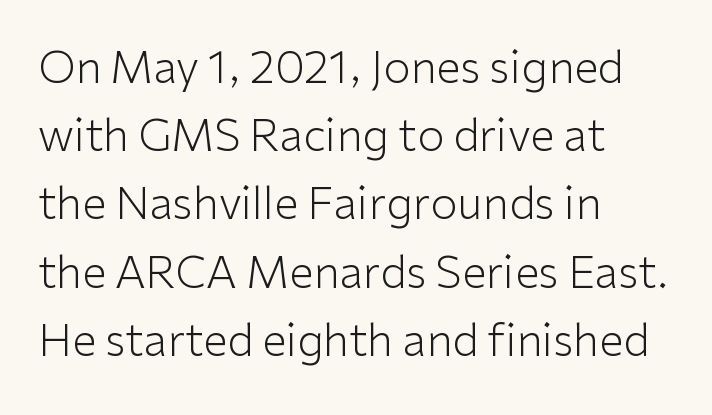
{"serif": "no", "italic": "no", "bold": "no", "weight": "light", "width": "normal", "stroke_contrast": "low", "x_height": "medium", "monospaced": "no", "underline": "no", "align": "left", "line_spacing": "normal", "line_spacing_ratio": 1.55, "letter_spacing": "normal", "letter_spacing_em": 0.0, "glyph_px": 44}
